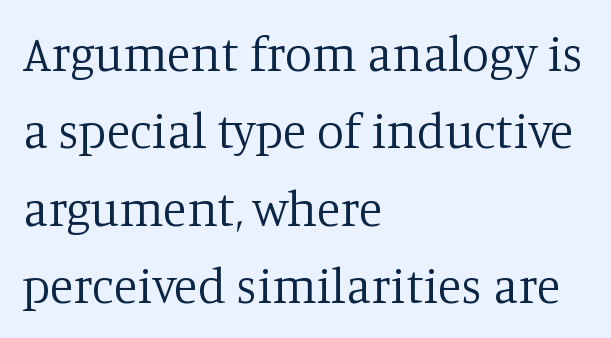
Q: Is the text bold? A: No.
Q: Is the text italic (slanted)? A: No, it is upright.
Q: Is the typeface a serif or a sans-serif typeface? A: Serif.
Q: Is the text underlined? A: No.
Q: How is the paragraph aligned? A: Left-aligned.
Q: Is the spacing between letters normal or unusually wide? A: Normal.
Q: Is the spacing between lines tight, normal or loose? A: Normal.
Q: Width (condensed, normal, or wide)? A: Normal.
Q: Stroke contrast? A: Low.
Q: x-height? A: Large.
Q: Monospaced? A: No.
